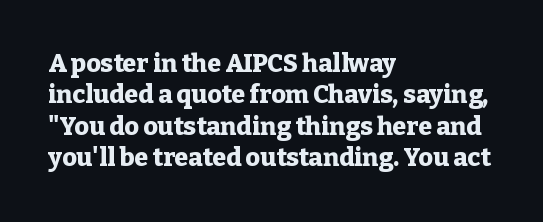
The image shows 25 px bold type, upright; set left-aligned, normal line spacing (1.26x), normal letter spacing, not underlined.
